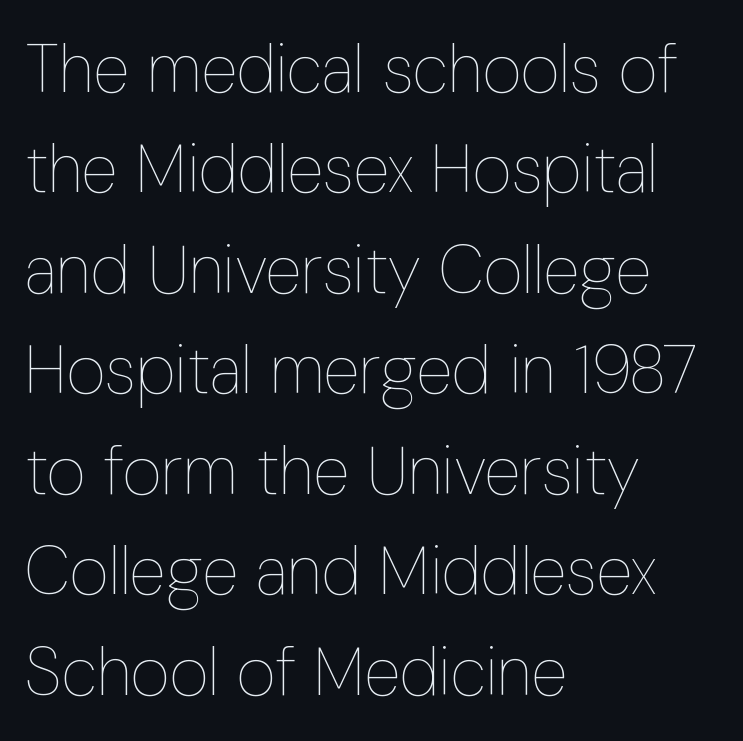
Q: Is the text bold? A: No.
Q: Is the text italic (slanted)? A: No, it is upright.
Q: Is the text underlined? A: No.
Q: How is the paragraph aligned? A: Left-aligned.
Q: Is the spacing between letters normal or unusually wide? A: Normal.
Q: Is the spacing between lines tight, normal or loose? A: Normal.
Q: Width (condensed, normal, or wide)? A: Condensed.
Q: Stroke contrast? A: Low.
Q: x-height? A: Medium.
Q: Monospaced? A: No.
